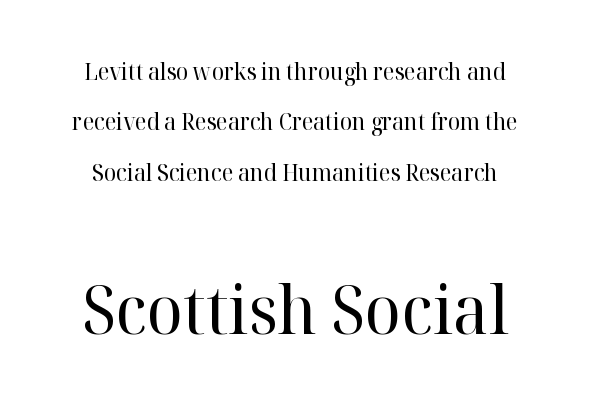
The image shows 68 px regular-weight serif type, upright; set loose line spacing (2.19x), normal letter spacing, not underlined; the second (bottom) block is 2.96x larger; high stroke contrast and a medium x-height.
